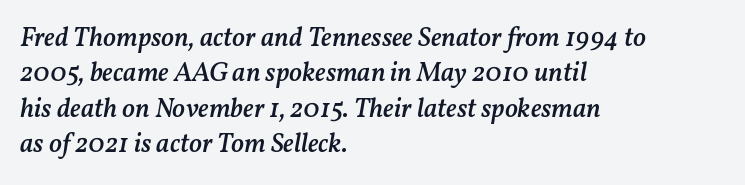
{"italic": "yes", "lean": "right", "slant_degrees": 11, "bold": "semi", "underline": "no", "align": "left", "line_spacing": "normal", "line_spacing_ratio": 1.31, "letter_spacing": "normal", "letter_spacing_em": 0.0, "glyph_px": 27}
